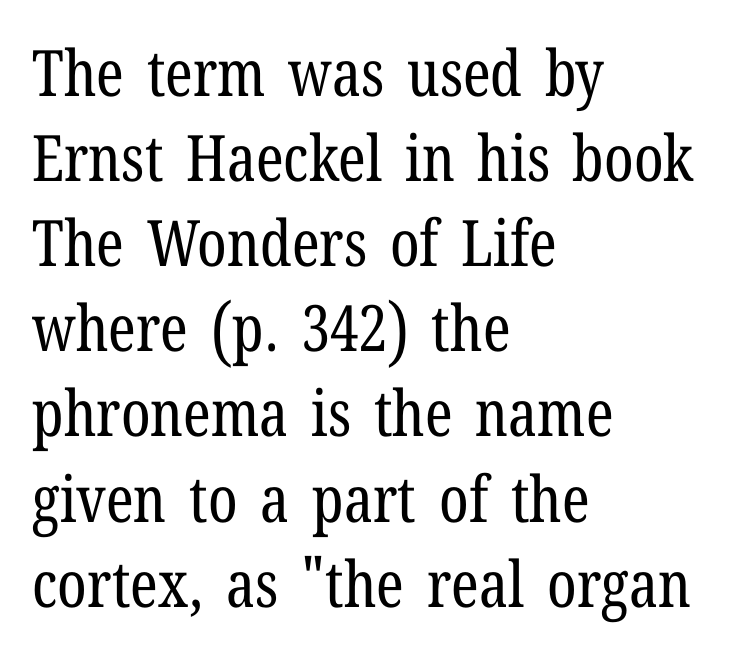
The image shows 64 px regular-weight, condensed serif type, upright; set left-aligned, normal line spacing (1.33x), normal letter spacing, not underlined; low stroke contrast and a medium x-height.
